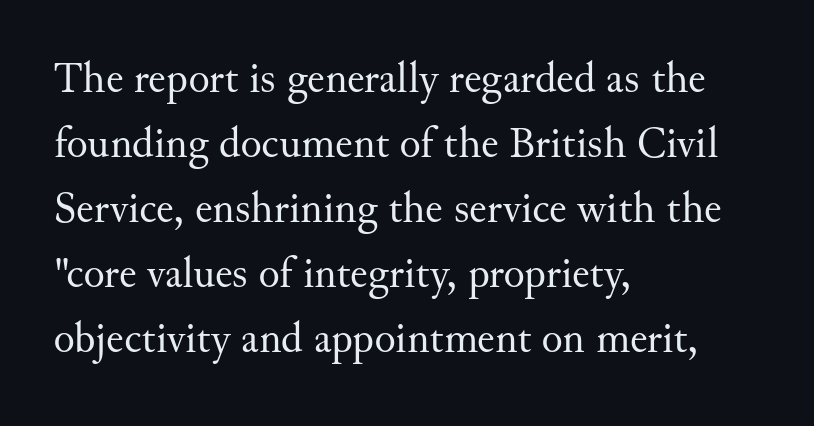
The image shows 44 px regular-weight serif type, upright; set left-aligned, normal line spacing (1.48x), normal letter spacing, not underlined; medium stroke contrast and a small x-height.
